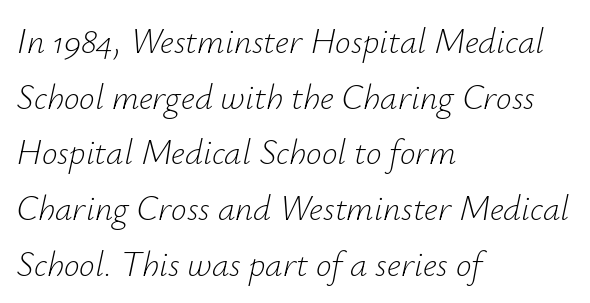
{"italic": "yes", "lean": "right", "slant_degrees": 12, "bold": "no", "weight": "light", "width": "normal", "stroke_contrast": "low", "x_height": "small", "monospaced": "no", "underline": "no", "align": "left", "line_spacing": "normal", "line_spacing_ratio": 1.59, "letter_spacing": "normal", "letter_spacing_em": 0.0, "glyph_px": 35}
